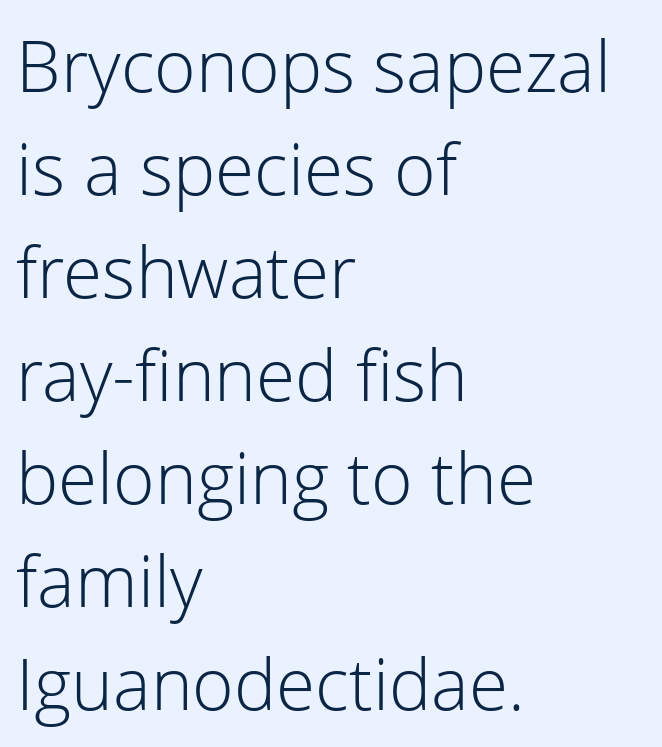
{"serif": "no", "italic": "no", "bold": "no", "weight": "light", "width": "normal", "stroke_contrast": "low", "x_height": "medium", "monospaced": "no", "underline": "no", "align": "left", "line_spacing": "normal", "line_spacing_ratio": 1.45, "letter_spacing": "normal", "letter_spacing_em": 0.0, "glyph_px": 71}
